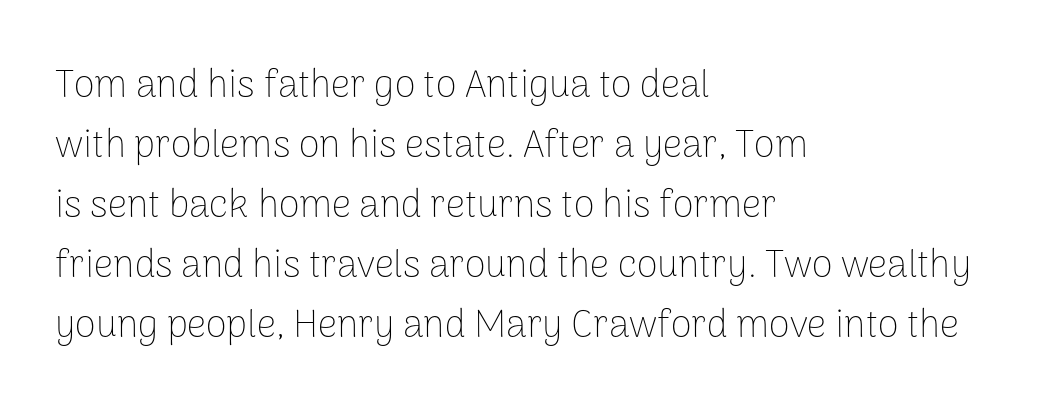
No heavy texture on the line: the type isn't bold. Line spacing here is normal. Letters rest on an invisible, unmarked baseline. A typesetter would call this proportional, since set widths differ per character.
